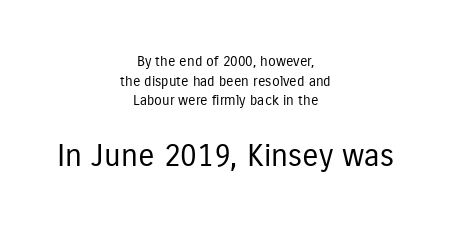
{"serif": "no", "italic": "no", "bold": "no", "weight": "regular", "width": "condensed", "stroke_contrast": "low", "x_height": "medium", "monospaced": "no", "underline": "no", "align": "center", "line_spacing": "normal", "line_spacing_ratio": 1.4, "letter_spacing": "normal", "letter_spacing_em": 0.0, "larger_block": "second", "size_ratio": 2.21, "glyph_px": 31}
